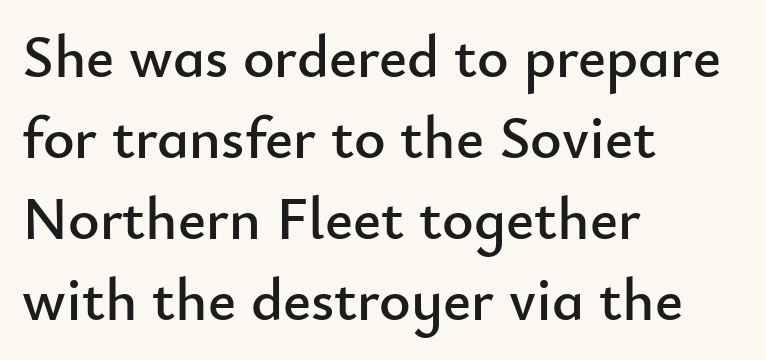
Stroke terminals: plain, sans-serif. If you drew a ruler down the left edge, every line would touch it. Unmarked baselines from the first word to the last. Vertically, the passage feels balanced, rows spaced as you'd expect.
